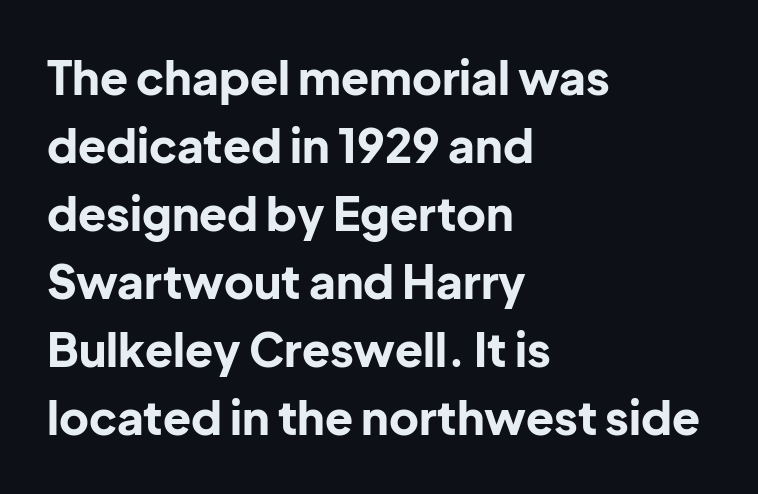
Q: Is the text bold? A: Yes.
Q: Is the text italic (slanted)? A: No, it is upright.
Q: Is the typeface a serif or a sans-serif typeface? A: Sans-serif.
Q: Is the text underlined? A: No.
Q: How is the paragraph aligned? A: Left-aligned.
Q: Is the spacing between letters normal or unusually wide? A: Normal.
Q: Is the spacing between lines tight, normal or loose? A: Normal.
Q: Width (condensed, normal, or wide)? A: Normal.
Q: Stroke contrast? A: Low.
Q: x-height? A: Medium.
Q: Monospaced? A: No.
